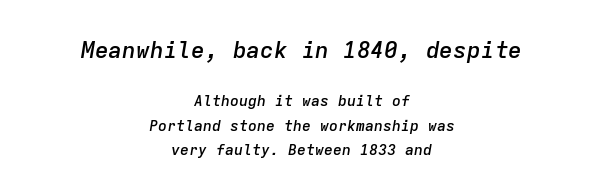
Leading: standard. These lines carry some extra weight — a demibold, not a full bold. The glyphs are unaccompanied by any horizontal stroke below them. A student would notice the top passage is typeset larger than what follows. Both edges are ragged and mirror each other, which tells us the setting is centered.
